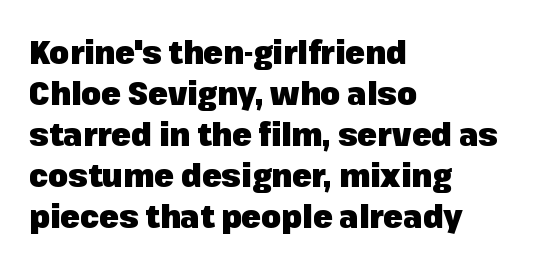
{"serif": "no", "italic": "no", "bold": "yes", "weight": "heavy", "width": "normal", "stroke_contrast": "low", "x_height": "medium", "monospaced": "no", "underline": "no", "align": "left", "line_spacing": "normal", "line_spacing_ratio": 1.28, "letter_spacing": "normal", "letter_spacing_em": 0.0, "glyph_px": 32}
